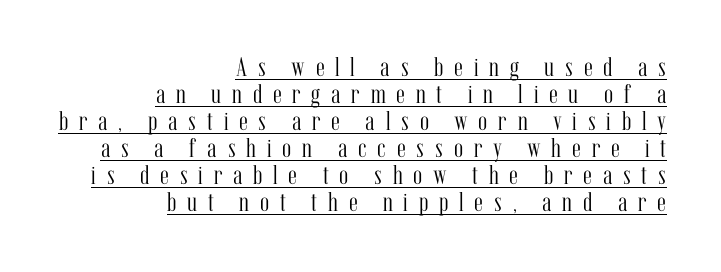
The image shows 27 px text type, upright; set right-aligned, tight line spacing (1.0x), unusually wide letter spacing (+0.4 em), underlined.
